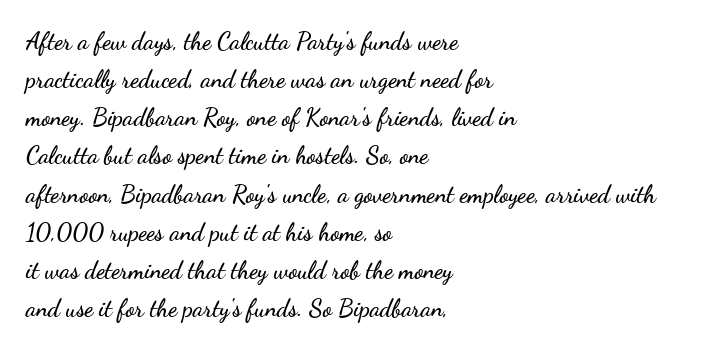
The image shows 24 px text type; set left-aligned, normal line spacing (1.59x), normal letter spacing, not underlined.
